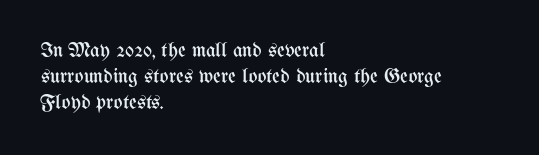
{"italic": "no", "bold": "no", "underline": "no", "align": "left", "line_spacing_ratio": 1.23, "letter_spacing": "normal", "letter_spacing_em": 0.0, "glyph_px": 21}
